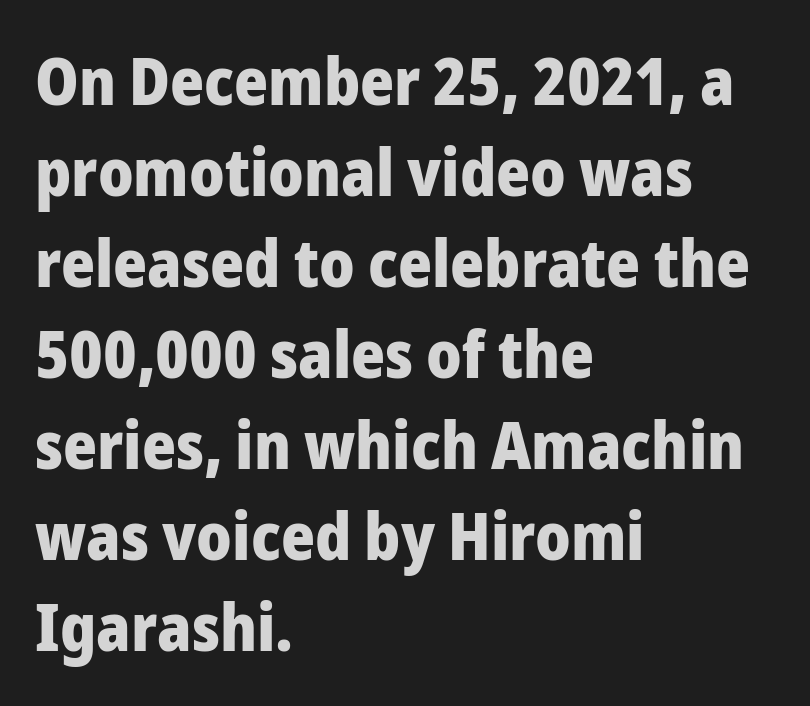
The image shows 65 px heavy sans-serif type, upright; set left-aligned, normal line spacing (1.4x), normal letter spacing, not underlined; low stroke contrast and a medium x-height.
